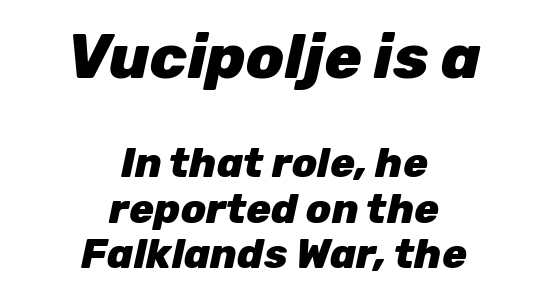
Q: Is the text bold? A: Yes.
Q: Is the text italic (slanted)? A: Yes, it leans right by about 12 degrees.
Q: Is the text underlined? A: No.
Q: How is the paragraph aligned? A: Centered.
Q: Is the spacing between letters normal or unusually wide? A: Normal.
Q: Is the spacing between lines tight, normal or loose? A: Tight.
Q: Which block of text is set in a larger size, the first (top) or the second (bottom)? A: The first (top) one.
Q: Width (condensed, normal, or wide)? A: Normal.
Q: Stroke contrast? A: Low.
Q: x-height? A: Medium.
Q: Monospaced? A: No.
